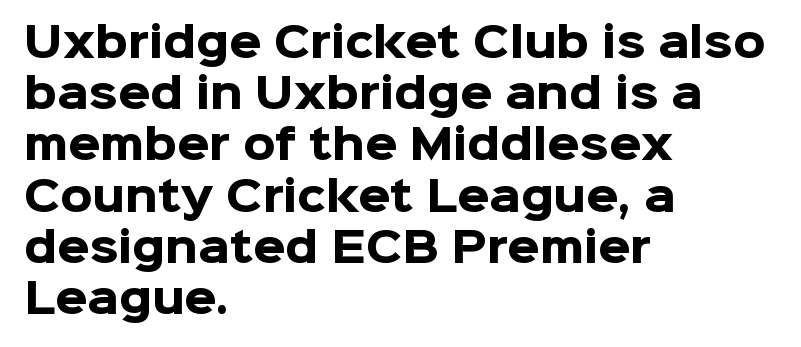
The image shows 41 px heavy sans-serif type, upright; set left-aligned, normal line spacing (1.25x), normal letter spacing, not underlined; low stroke contrast and a medium x-height.
